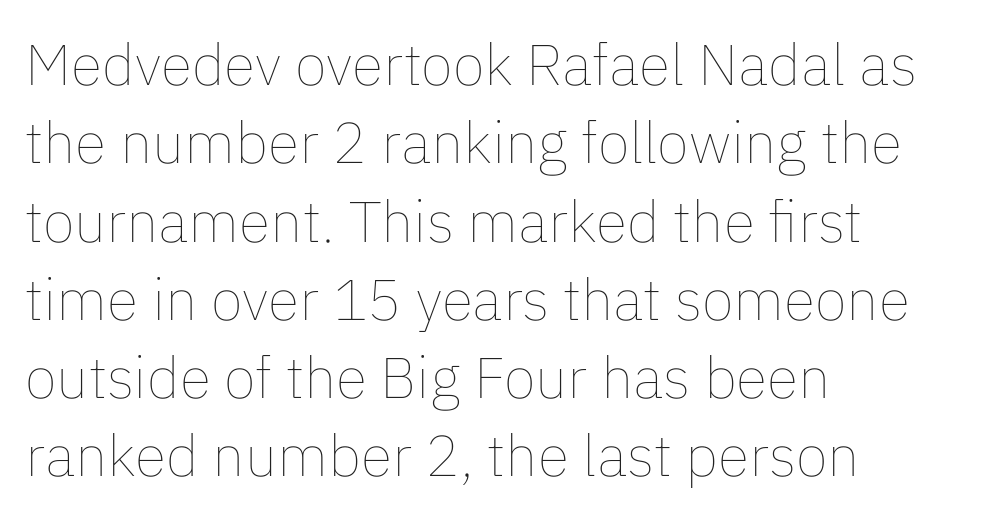
Q: Is the text bold? A: No.
Q: Is the text italic (slanted)? A: No, it is upright.
Q: Is the text underlined? A: No.
Q: How is the paragraph aligned? A: Left-aligned.
Q: Is the spacing between letters normal or unusually wide? A: Normal.
Q: Is the spacing between lines tight, normal or loose? A: Normal.
Q: Width (condensed, normal, or wide)? A: Normal.
Q: Stroke contrast? A: Low.
Q: x-height? A: Medium.
Q: Monospaced? A: No.
